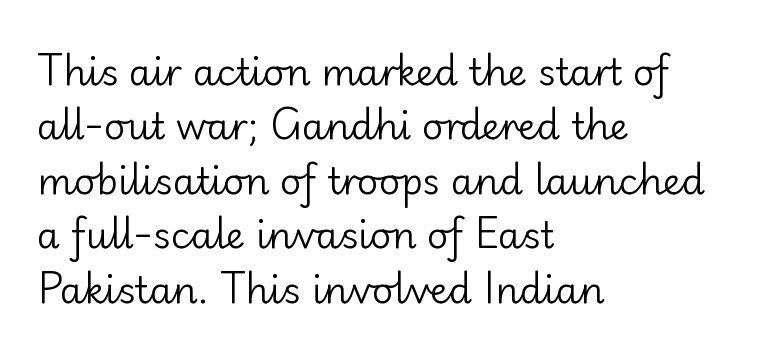
The image shows 37 px regular-weight sans-serif type, upright; set left-aligned, normal line spacing (1.47x), normal letter spacing, not underlined; low stroke contrast and a small x-height.
